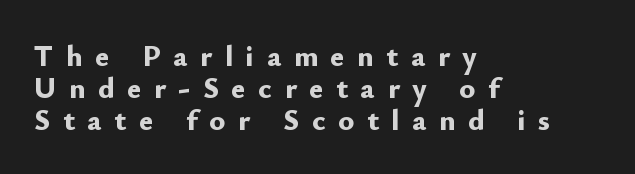
Q: Is the text bold? A: Yes.
Q: Is the text italic (slanted)? A: No, it is upright.
Q: Is the typeface a serif or a sans-serif typeface? A: Sans-serif.
Q: Is the text underlined? A: No.
Q: How is the paragraph aligned? A: Left-aligned.
Q: Is the spacing between letters normal or unusually wide? A: Unusually wide.
Q: Is the spacing between lines tight, normal or loose? A: Tight.
Q: Width (condensed, normal, or wide)? A: Normal.
Q: Stroke contrast? A: Low.
Q: x-height? A: Small.
Q: Monospaced? A: No.
